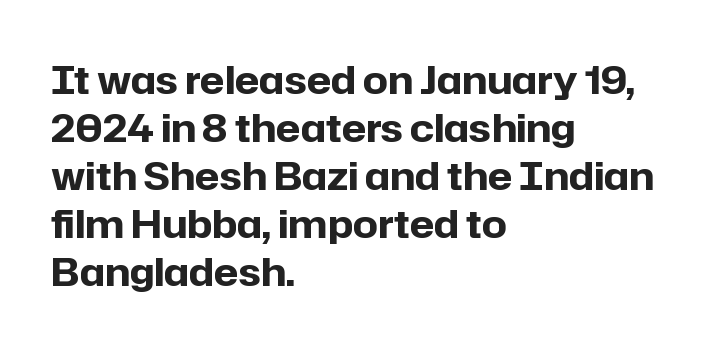
{"serif": "no", "italic": "no", "bold": "yes", "weight": "bold", "width": "normal", "stroke_contrast": "low", "x_height": "medium", "monospaced": "no", "underline": "no", "align": "left", "line_spacing_ratio": 1.23, "letter_spacing": "normal", "letter_spacing_em": 0.0, "glyph_px": 39}
